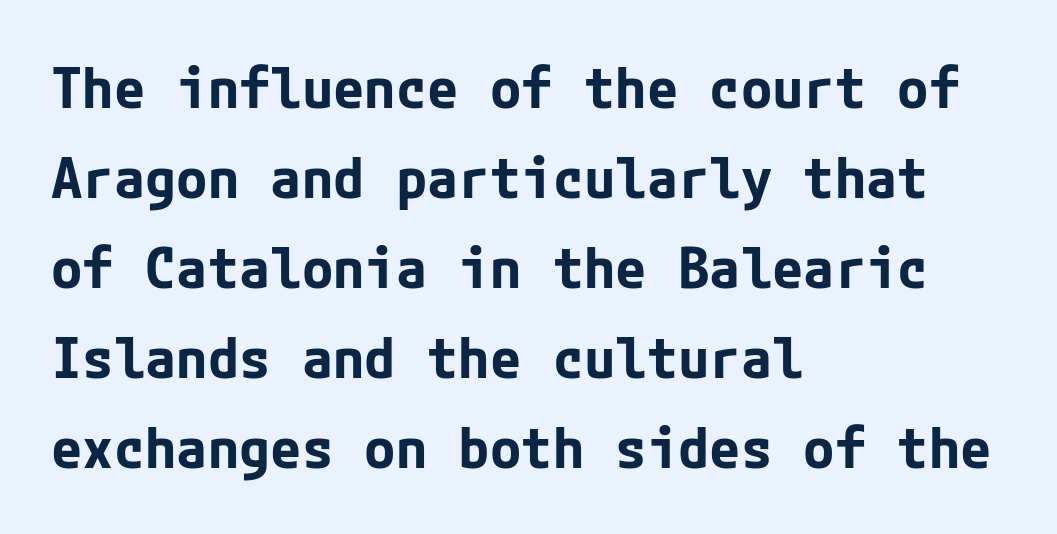
{"serif": "no", "italic": "no", "bold": "yes", "weight": "bold", "width": "normal", "stroke_contrast": "low", "x_height": "medium", "underline": "no", "align": "left", "line_spacing": "normal", "line_spacing_ratio": 1.58, "letter_spacing": "normal", "letter_spacing_em": 0.0, "glyph_px": 57}
